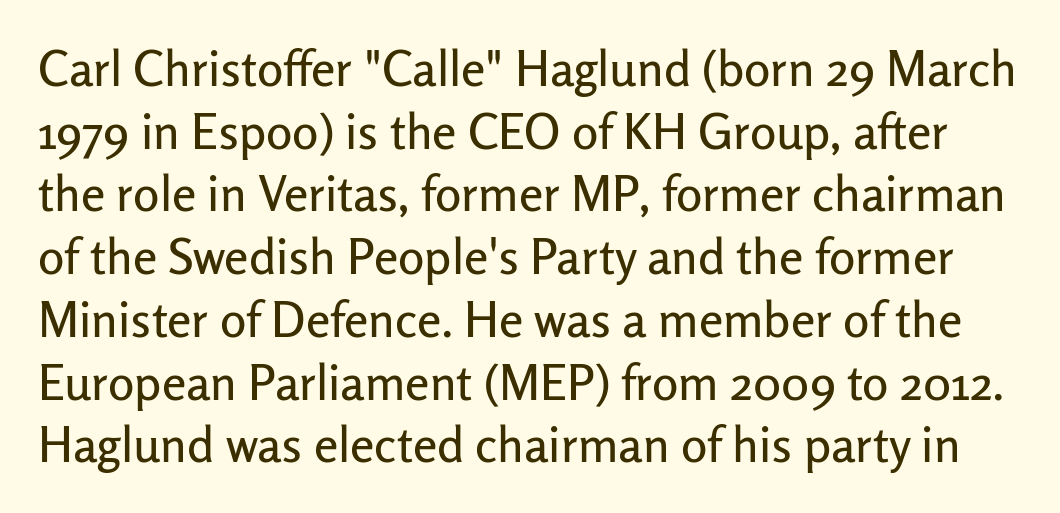
Q: Is the text italic (slanted)? A: No, it is upright.
Q: Is the typeface a serif or a sans-serif typeface? A: Sans-serif.
Q: Is the text underlined? A: No.
Q: Is the spacing between letters normal or unusually wide? A: Normal.
Q: Is the spacing between lines tight, normal or loose? A: Normal.
Q: Width (condensed, normal, or wide)? A: Normal.
Q: Stroke contrast? A: Low.
Q: x-height? A: Medium.
Q: Monospaced? A: No.
